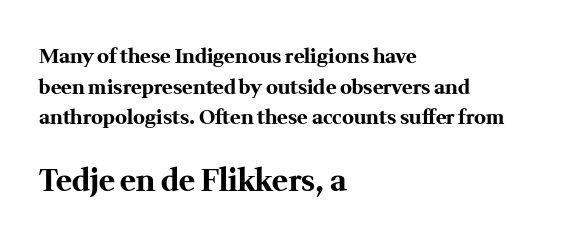
{"serif": "yes", "italic": "no", "bold": "yes", "weight": "bold", "width": "normal", "stroke_contrast": "medium", "x_height": "medium", "monospaced": "no", "underline": "no", "align": "left", "line_spacing": "normal", "line_spacing_ratio": 1.53, "letter_spacing": "normal", "letter_spacing_em": 0.0, "larger_block": "second", "size_ratio": 1.5, "glyph_px": 30}
